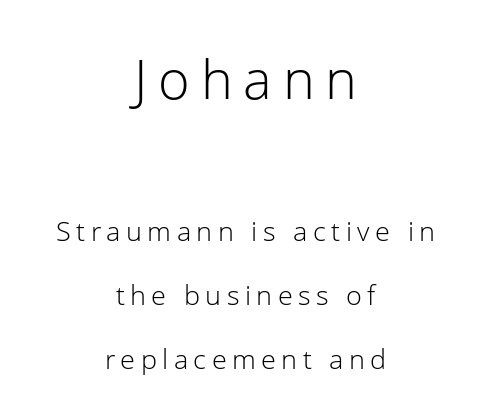
{"serif": "no", "italic": "no", "bold": "no", "weight": "light", "width": "normal", "stroke_contrast": "low", "x_height": "medium", "monospaced": "no", "underline": "no", "align": "center", "line_spacing": "loose", "line_spacing_ratio": 2.37, "letter_spacing": "wide", "letter_spacing_em": 0.2, "larger_block": "first", "size_ratio": 2.0, "glyph_px": 54}
